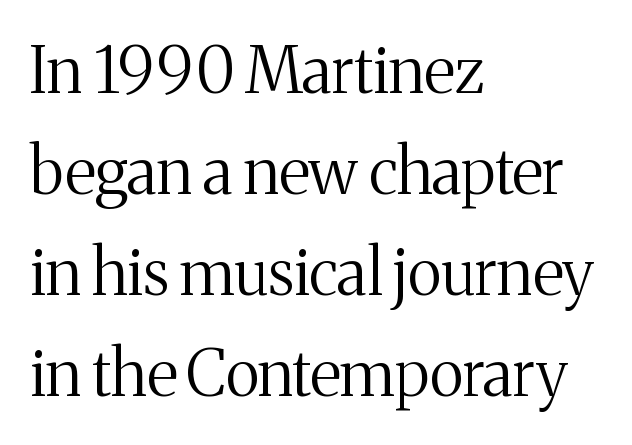
Q: Is the text bold? A: No.
Q: Is the text italic (slanted)? A: No, it is upright.
Q: Is the typeface a serif or a sans-serif typeface? A: Serif.
Q: Is the text underlined? A: No.
Q: How is the paragraph aligned? A: Left-aligned.
Q: Is the spacing between letters normal or unusually wide? A: Normal.
Q: Is the spacing between lines tight, normal or loose? A: Normal.
Q: Width (condensed, normal, or wide)? A: Normal.
Q: Stroke contrast? A: Medium.
Q: x-height? A: Medium.
Q: Monospaced? A: No.
